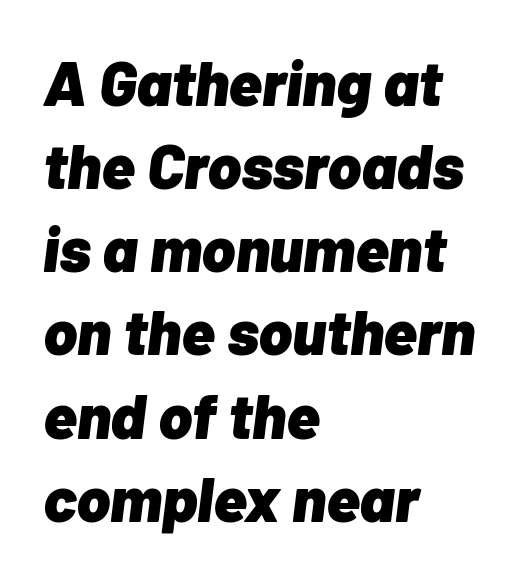
The image shows 63 px heavy type, italic (leaning right); set left-aligned, normal line spacing (1.32x), normal letter spacing, not underlined; low stroke contrast and a medium x-height.
